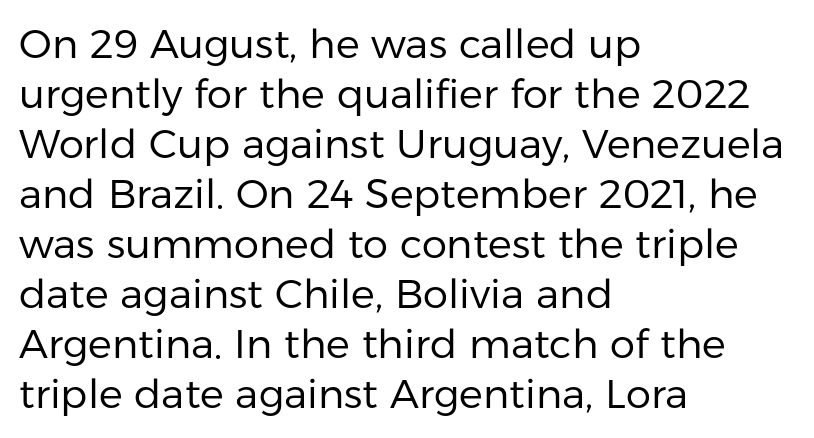
{"serif": "no", "italic": "no", "bold": "no", "weight": "regular", "width": "normal", "stroke_contrast": "low", "x_height": "medium", "monospaced": "no", "underline": "no", "align": "left", "line_spacing": "normal", "line_spacing_ratio": 1.25, "letter_spacing": "normal", "letter_spacing_em": 0.0, "glyph_px": 40}
